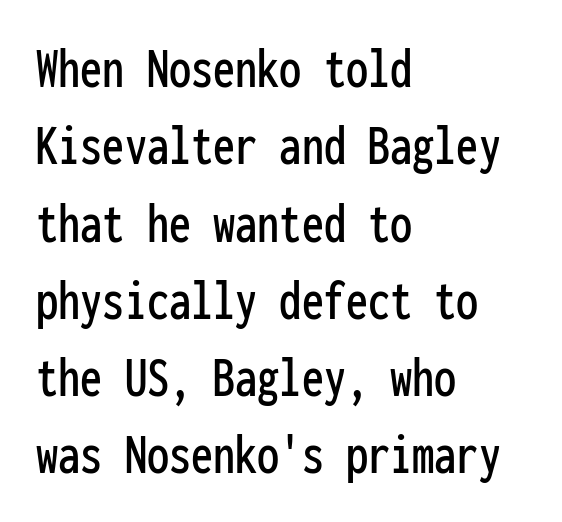
{"serif": "no", "italic": "no", "width": "condensed", "stroke_contrast": "low", "x_height": "medium", "monospaced": "yes", "underline": "no", "align": "left", "line_spacing": "normal", "line_spacing_ratio": 1.31, "letter_spacing": "normal", "letter_spacing_em": 0.0, "glyph_px": 59}
